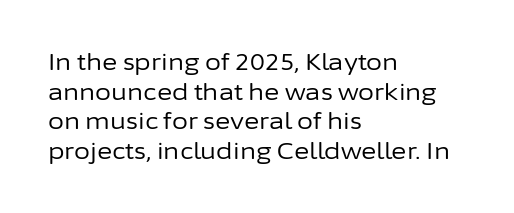
Q: Is the text bold? A: No.
Q: Is the text italic (slanted)? A: No, it is upright.
Q: Is the text underlined? A: No.
Q: How is the paragraph aligned? A: Left-aligned.
Q: Is the spacing between letters normal or unusually wide? A: Normal.
Q: Is the spacing between lines tight, normal or loose? A: Normal.
